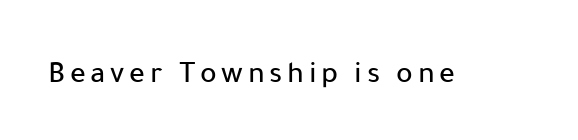
Q: Is the text italic (slanted)? A: No, it is upright.
Q: Is the typeface a serif or a sans-serif typeface? A: Sans-serif.
Q: Is the text underlined? A: No.
Q: Width (condensed, normal, or wide)? A: Normal.
Q: Stroke contrast? A: Low.
Q: x-height? A: Medium.
Q: Monospaced? A: No.
